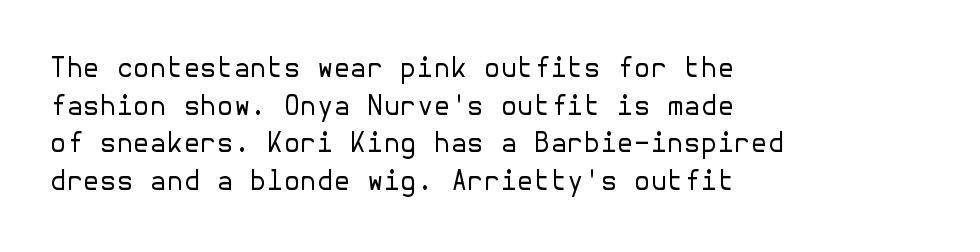
Q: Is the text bold? A: No.
Q: Is the text italic (slanted)? A: No, it is upright.
Q: Is the text underlined? A: No.
Q: How is the paragraph aligned? A: Left-aligned.
Q: Is the spacing between letters normal or unusually wide? A: Normal.
Q: Is the spacing between lines tight, normal or loose? A: Normal.
